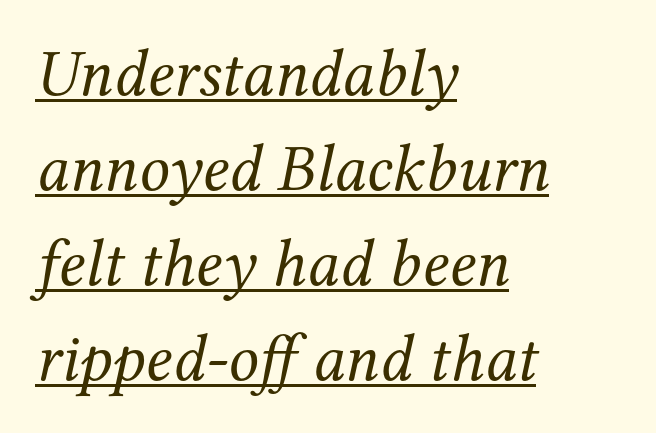
Q: Is the text bold? A: No.
Q: Is the text italic (slanted)? A: Yes, it leans right by about 12 degrees.
Q: Is the typeface a serif or a sans-serif typeface? A: Serif.
Q: Is the text underlined? A: Yes.
Q: How is the paragraph aligned? A: Left-aligned.
Q: Is the spacing between letters normal or unusually wide? A: Normal.
Q: Is the spacing between lines tight, normal or loose? A: Normal.
Q: Width (condensed, normal, or wide)? A: Normal.
Q: Stroke contrast? A: Medium.
Q: x-height? A: Medium.
Q: Monospaced? A: No.
